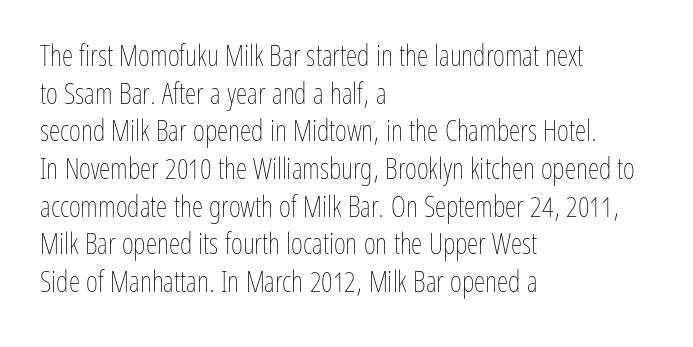
{"italic": "no", "bold": "no", "weight": "thin", "width": "condensed", "stroke_contrast": "low", "x_height": "medium", "monospaced": "no", "underline": "no", "align": "left", "line_spacing": "normal", "line_spacing_ratio": 1.3, "letter_spacing": "normal", "letter_spacing_em": 0.0, "glyph_px": 29}
